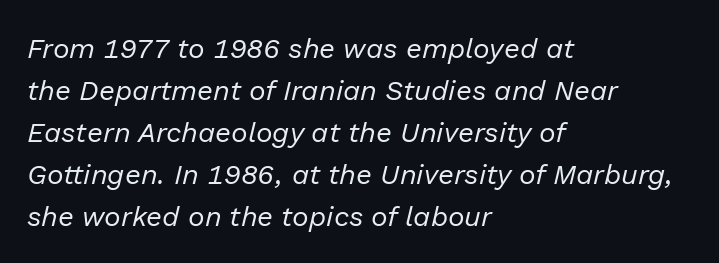
Inter-character spacing is left at the font's built-in metrics. The face used here has a pronounced slope to its letters. In terms of leading, this rendering sits right in the middle. Ink coverage per letter is moderate at most. Honestly, there is no underline to notice here at all. These lines are rendered in a variable-pitch font.
